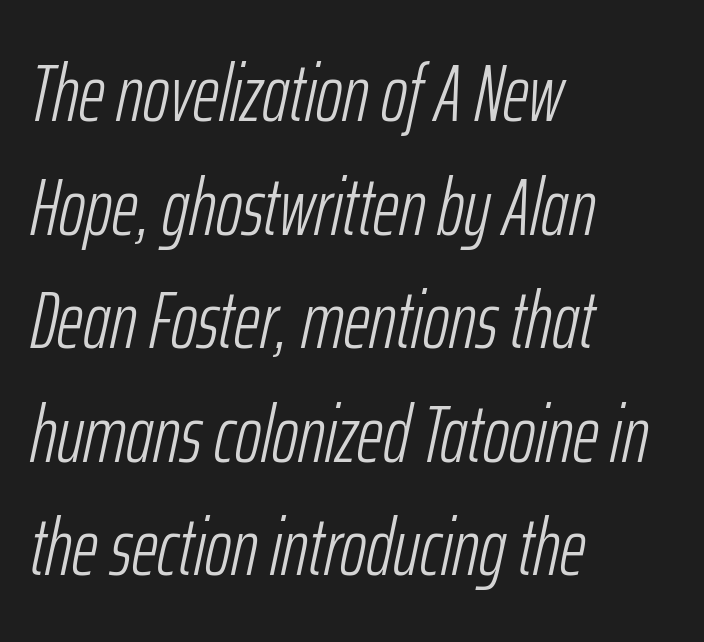
{"italic": "yes", "lean": "right", "slant_degrees": 12, "bold": "no", "weight": "light", "width": "condensed", "stroke_contrast": "low", "x_height": "medium", "monospaced": "no", "underline": "no", "align": "left", "line_spacing": "normal", "line_spacing_ratio": 1.42, "letter_spacing": "normal", "letter_spacing_em": 0.0, "glyph_px": 80}
